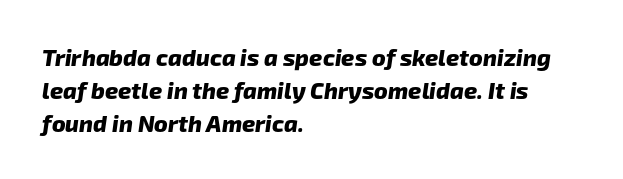
{"bold": "yes", "underline": "no", "align": "left", "line_spacing": "normal", "line_spacing_ratio": 1.43, "letter_spacing": "normal", "letter_spacing_em": 0.0, "glyph_px": 23}
